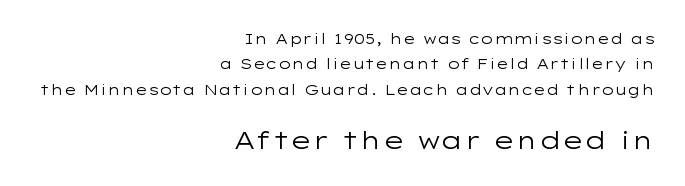
Q: Is the text bold? A: No.
Q: Is the text italic (slanted)? A: No, it is upright.
Q: Is the text underlined? A: No.
Q: How is the paragraph aligned? A: Right-aligned.
Q: Is the spacing between letters normal or unusually wide? A: Normal.
Q: Which block of text is set in a larger size, the first (top) or the second (bottom)? A: The second (bottom) one.
